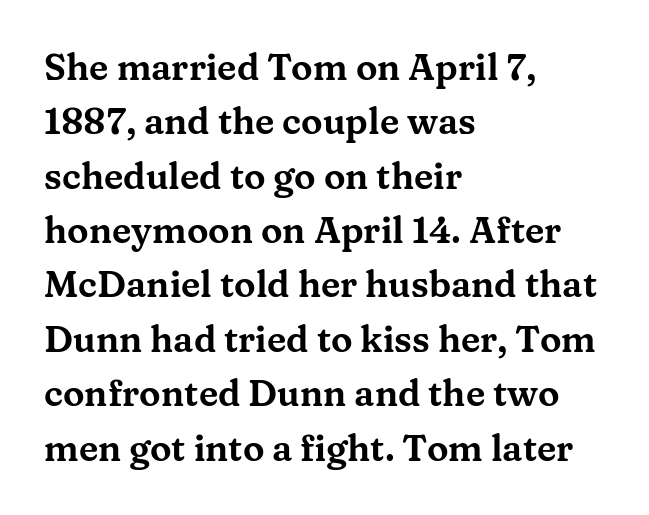
Letters rest on an invisible, unmarked baseline. The leading is moderate, giving the passage an even texture. Yep, those are serifs on the letters. Leftover space on each line is placed entirely after the last word. Tracking here is standard; glyphs follow each other at the usual distance. Note the varied advance widths — an 'i' is clearly narrower than an 'm'.
